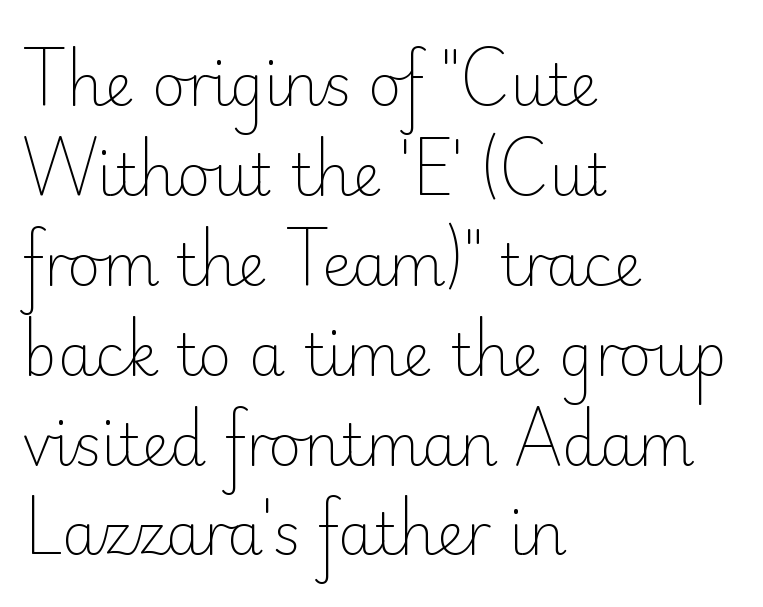
The image shows 58 px light sans-serif type, upright; set left-aligned, normal line spacing (1.55x), normal letter spacing, not underlined; low stroke contrast and a small x-height.
